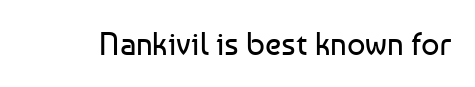
The rendering keeps characters at their native spacing. Each letter's strokes conclude bluntly, with no projecting serifs. Heaviness? Minimal to ordinary, like unemphasized prose. Clear beneath every line of the passage. Character widths vary here, with narrow letters taking less room than wide ones.
